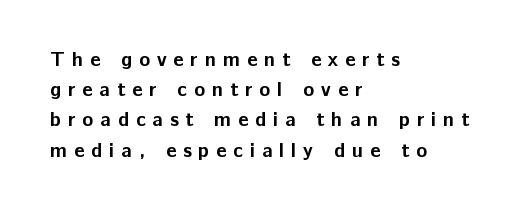
{"italic": "no", "bold": "yes", "underline": "no", "align": "left", "line_spacing": "normal", "line_spacing_ratio": 1.51, "letter_spacing": "wide", "letter_spacing_em": 0.35, "glyph_px": 20}
